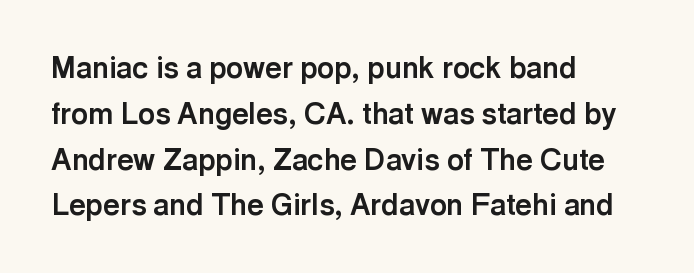
Summary of weight: heavy, a full bold. Every stem runs plumb, perpendicular to the baseline. You could not count columns in this text — the font is proportionally spaced. The horizontal fit of the characters is conventional and even. This rendering uses left alignment, leaving the right contour irregular.
